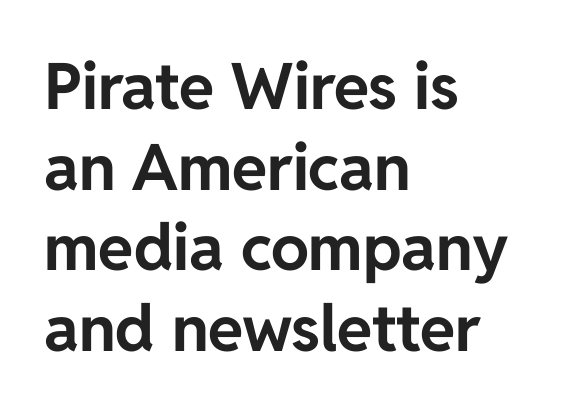
Baseline-to-baseline distance is the conventional proportion of letter height. The face used here has the dense, thick strokes of a bold. The glyphs in this specimen are sans serif. Glance below the letters and you will spot only blank space.
